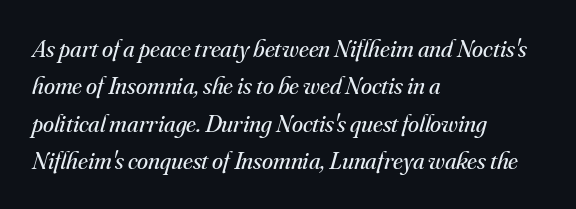
Q: Is the text bold? A: No.
Q: Is the text italic (slanted)? A: Yes, it leans right by about 16 degrees.
Q: Is the text underlined? A: No.
Q: How is the paragraph aligned? A: Left-aligned.
Q: Is the spacing between letters normal or unusually wide? A: Normal.
Q: Is the spacing between lines tight, normal or loose? A: Normal.
